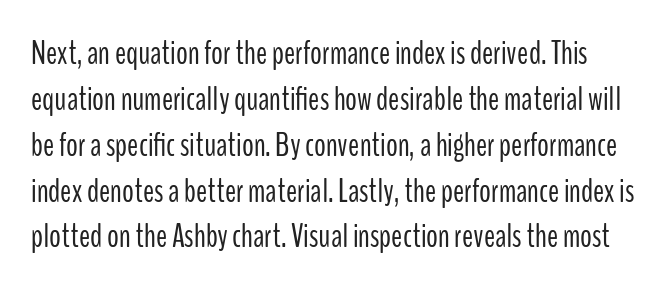
This sample uses a sans-serif face. Leading: standard. Posture: vertical. The string is rendered with underlining switched off. You could not count columns in this text — the font is proportionally spaced. A typesetter would call this zero additional tracking.
